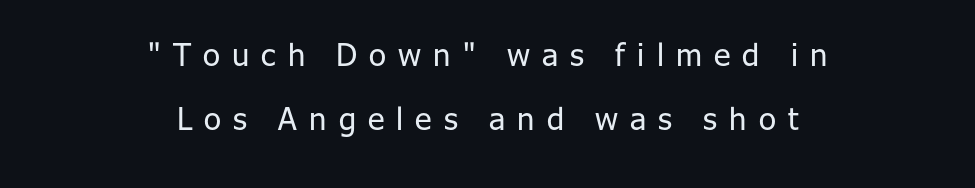
Notice how the stems are strictly vertical — no italics here. Decoration check: the copy has no underline. No letter is thick-stroked: the sample isn't bold. The rag falls on both sides of this text block equally.
